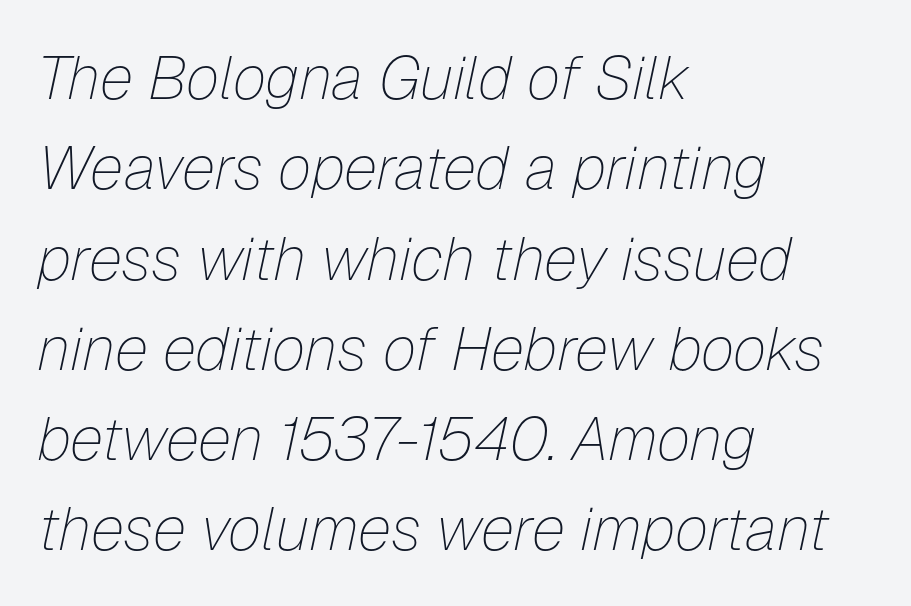
The image shows 61 px thin type, italic (leaning right); set left-aligned, normal line spacing (1.48x), normal letter spacing, not underlined; low stroke contrast and a medium x-height.
